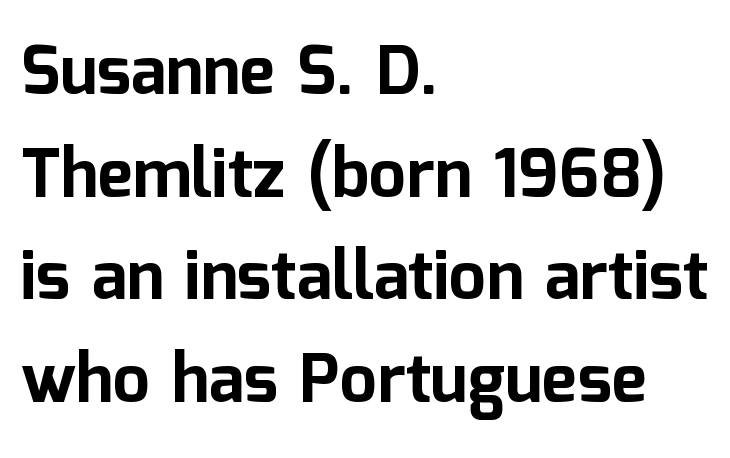
{"serif": "no", "italic": "no", "bold": "yes", "weight": "bold", "width": "normal", "stroke_contrast": "low", "x_height": "medium", "monospaced": "no", "underline": "no", "align": "left", "line_spacing": "normal", "line_spacing_ratio": 1.53, "letter_spacing": "normal", "letter_spacing_em": 0.0, "glyph_px": 67}
